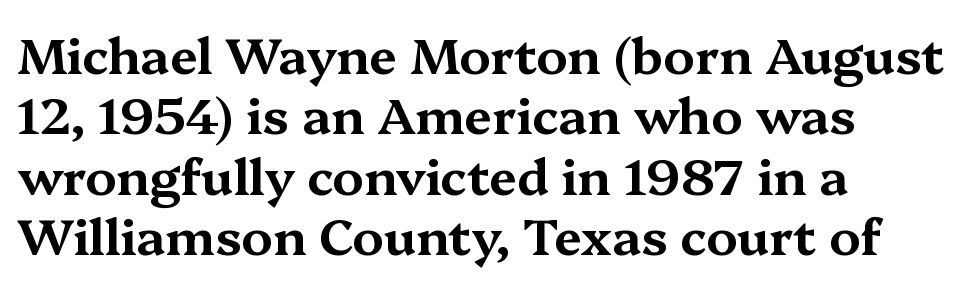
{"serif": "yes", "italic": "no", "width": "wide", "stroke_contrast": "medium", "x_height": "medium", "monospaced": "no", "underline": "no", "align": "left", "line_spacing_ratio": 1.21, "letter_spacing": "normal", "letter_spacing_em": 0.0, "glyph_px": 50}
